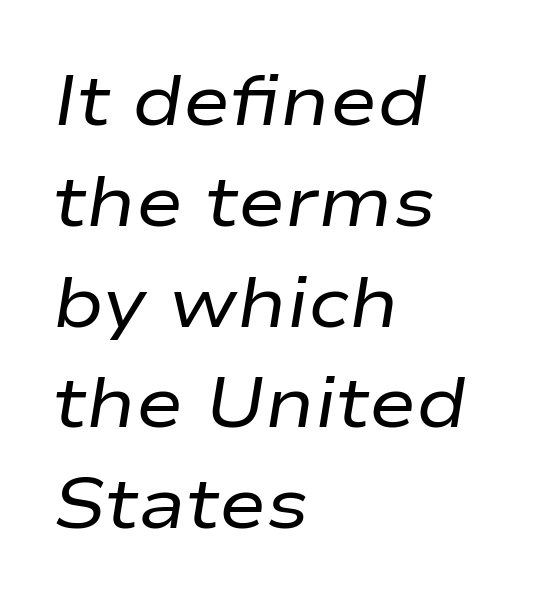
Q: Is the text bold? A: No.
Q: Is the text italic (slanted)? A: Yes, it leans right by about 9 degrees.
Q: Is the text underlined? A: No.
Q: How is the paragraph aligned? A: Left-aligned.
Q: Is the spacing between letters normal or unusually wide? A: Normal.
Q: Is the spacing between lines tight, normal or loose? A: Normal.
Q: Width (condensed, normal, or wide)? A: Wide.
Q: Stroke contrast? A: Low.
Q: x-height? A: Medium.
Q: Monospaced? A: No.
